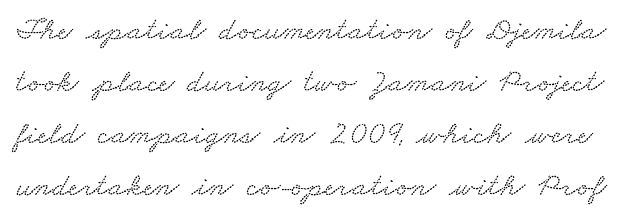
The image shows 33 px wide serif type; set normal line spacing (1.58x), normal letter spacing, not underlined; medium stroke contrast and a small x-height.
